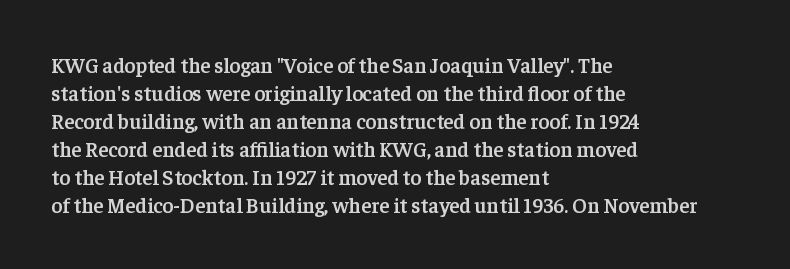
{"italic": "no", "bold": "semi", "underline": "no", "align": "left", "line_spacing": "normal", "line_spacing_ratio": 1.33, "letter_spacing": "normal", "letter_spacing_em": 0.0, "glyph_px": 21}
